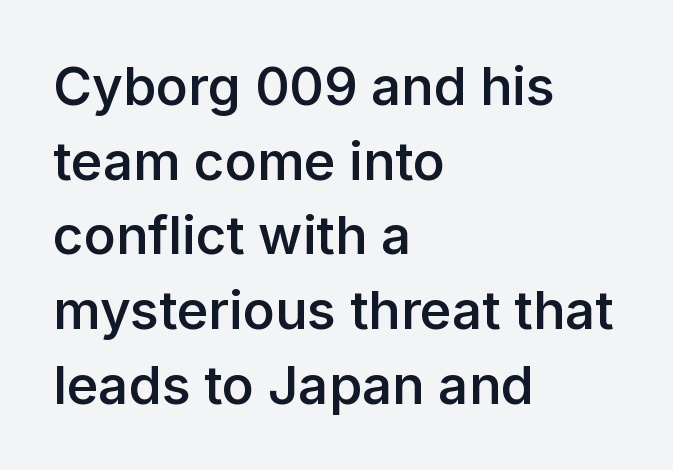
Q: Is the text bold? A: Semi-bold.
Q: Is the text italic (slanted)? A: No, it is upright.
Q: Is the typeface a serif or a sans-serif typeface? A: Sans-serif.
Q: Is the text underlined? A: No.
Q: How is the paragraph aligned? A: Left-aligned.
Q: Is the spacing between letters normal or unusually wide? A: Normal.
Q: Is the spacing between lines tight, normal or loose? A: Normal.
Q: Width (condensed, normal, or wide)? A: Normal.
Q: Stroke contrast? A: Low.
Q: x-height? A: Medium.
Q: Monospaced? A: No.
